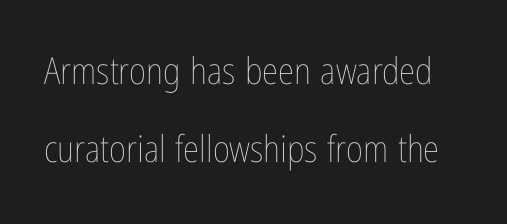
The image shows 37 px thin, condensed type, upright; set loose line spacing (2.11x), normal letter spacing, not underlined; low stroke contrast and a medium x-height.
